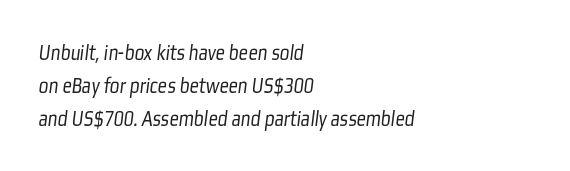
{"bold": "no", "underline": "no", "align": "left", "line_spacing": "normal", "line_spacing_ratio": 1.44, "letter_spacing": "normal", "letter_spacing_em": 0.0, "glyph_px": 23}
